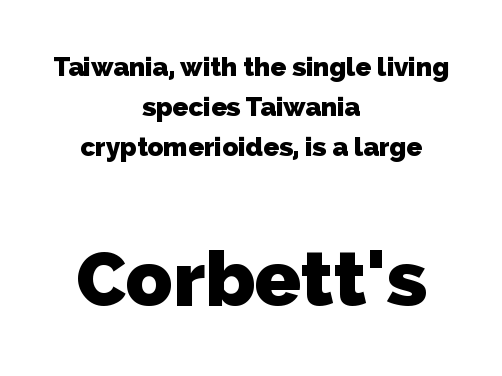
The image shows 77 px heavy sans-serif type; set centered, normal line spacing (1.54x), normal letter spacing, not underlined; the second (bottom) block is 2.96x larger; low stroke contrast and a medium x-height.
